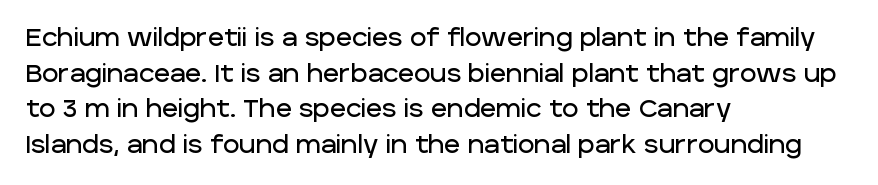
Glyph-to-glyph distance matches everyday printed text. The baseline area is clear. These lines are set flush left with a ragged right edge. Designer's note — italics off, roman on. The rendering uses a moderate line-height, typical for paragraphs.
